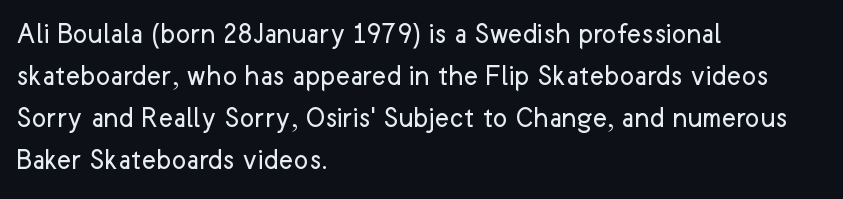
The image shows 31 px regular-weight sans-serif type, upright; set left-aligned, normal line spacing (1.36x), normal letter spacing, not underlined; low stroke contrast and a medium x-height.
